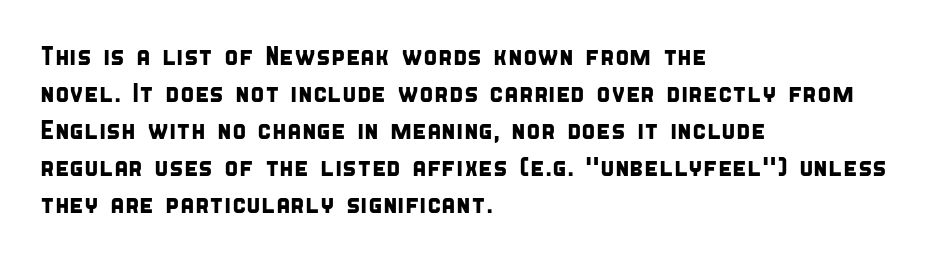
Honestly, the row spacing looks completely unremarkable. Every row of glyphs begins at an identical x-position on the left. The strip under each line holds only bare page. Here the glyphs are tracked normally, forming tight word shapes.
